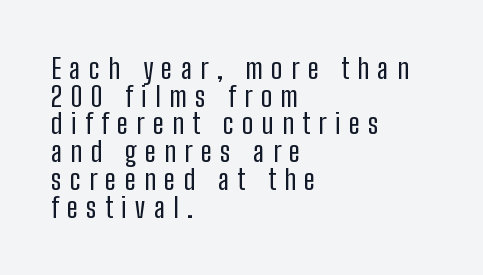
The image shows 28 px regular-weight, condensed sans-serif type, upright; set left-aligned, tight line spacing (0.99x), unusually wide letter spacing (+0.3 em), not underlined; low stroke contrast and a medium x-height.
